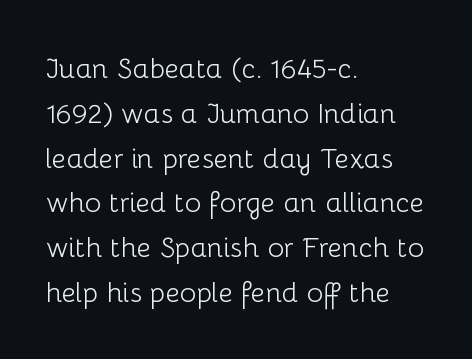
{"serif": "no", "italic": "no", "bold": "no", "weight": "light", "width": "normal", "stroke_contrast": "low", "x_height": "medium", "monospaced": "no", "underline": "no", "align": "left", "line_spacing": "normal", "line_spacing_ratio": 1.6, "letter_spacing": "normal", "letter_spacing_em": 0.0, "glyph_px": 28}
